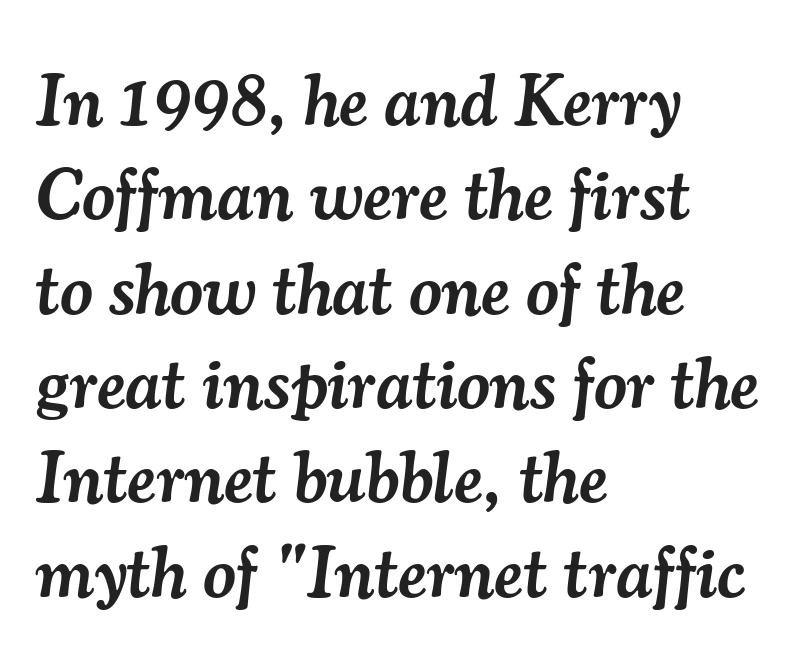
{"serif": "yes", "italic": "yes", "lean": "right", "slant_degrees": 7, "bold": "semi", "weight": "semibold", "width": "normal", "stroke_contrast": "medium", "x_height": "small", "monospaced": "no", "underline": "no", "align": "left", "line_spacing": "normal", "line_spacing_ratio": 1.31, "letter_spacing": "normal", "letter_spacing_em": 0.0, "glyph_px": 72}
